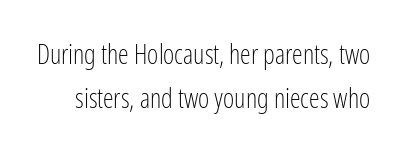
You can tell it's not italic because the verticals are truly vertical. The space directly below the letters is spotless. This sample uses plain, unmodified letter spacing. Is the stroke heavy? The answer is a plain regular-or-lighter. Is there much room between lines? A standard amount, neither cramped nor airy.
